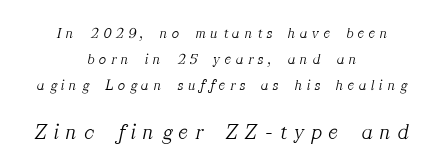
Type size steps up from the first block to the second. This sample uses an oblique cut, with every glyph tilted off the vertical. This rendering features lettering with no underline. Is the letter spacing exaggerated? Yes — the characters are pushed far apart. Horizontal alignment here is central, giving a formal, balanced look. These glyphs show unthickened strokes, regular width or finer.
